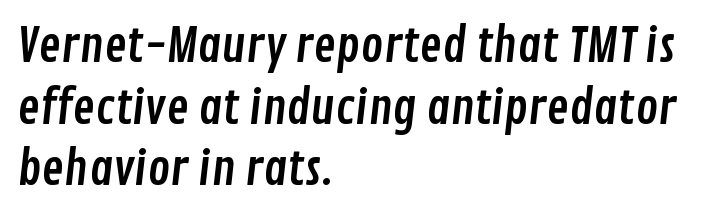
I'd call this a sans setting — the letters go barefoot. These lines stack with their left ends in a neat column. The type is set solid horizontally, with unmodified tracking. The letters advance in unequal steps, a hallmark of proportional type. Honestly, the row spacing looks completely unremarkable. Rule under the text: the space is simply empty.
